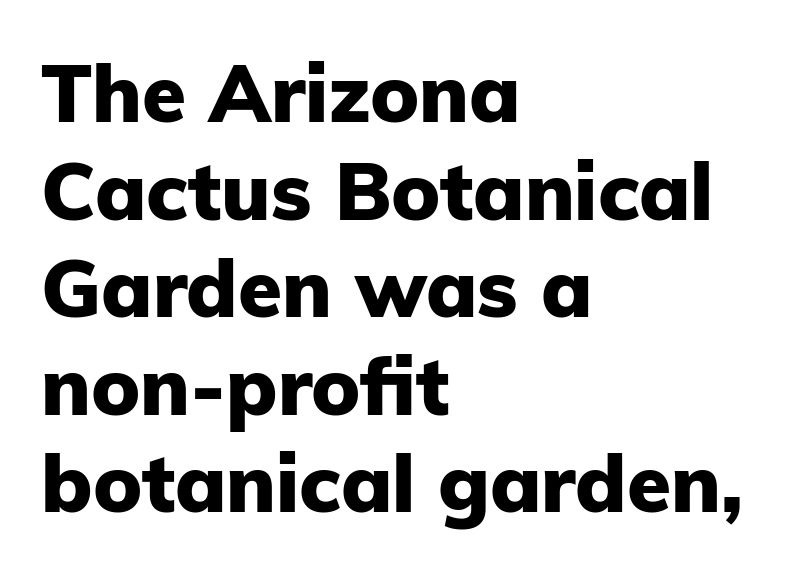
The image shows 80 px heavy sans-serif type, upright; set left-aligned, line spacing 1.22x, normal letter spacing, not underlined; low stroke contrast and a medium x-height.
